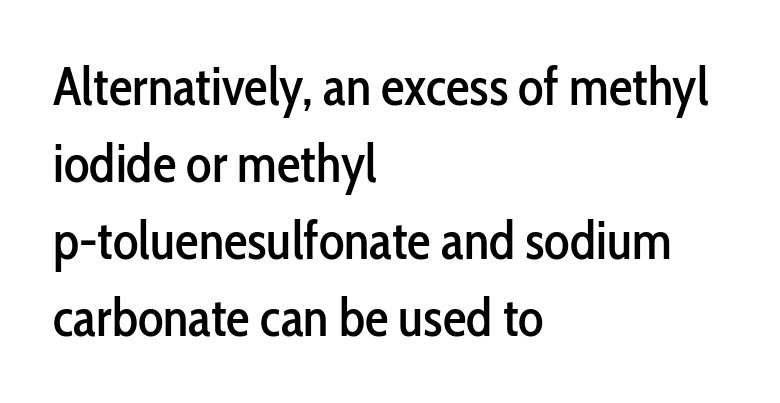
{"serif": "no", "italic": "no", "width": "condensed", "stroke_contrast": "low", "x_height": "medium", "monospaced": "no", "underline": "no", "align": "left", "line_spacing": "normal", "line_spacing_ratio": 1.45, "letter_spacing": "normal", "letter_spacing_em": 0.0, "glyph_px": 53}
